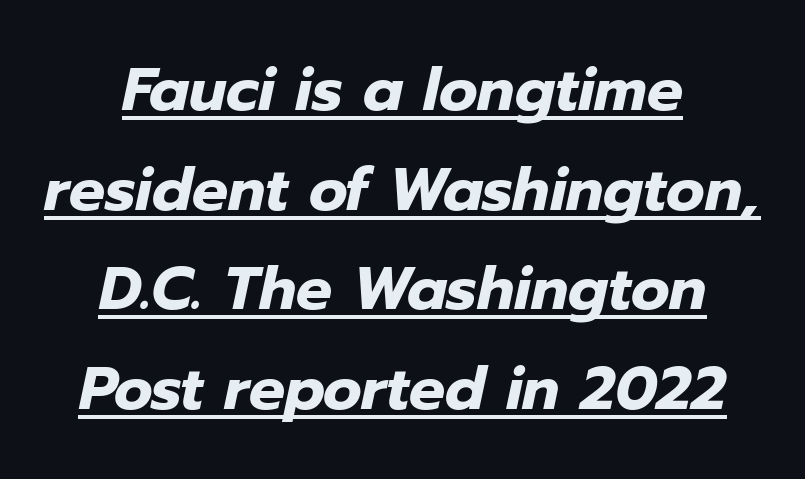
The image shows 60 px heavy type, italic (leaning right); set centered, normal line spacing (1.66x), normal letter spacing, underlined; low stroke contrast and a medium x-height.
